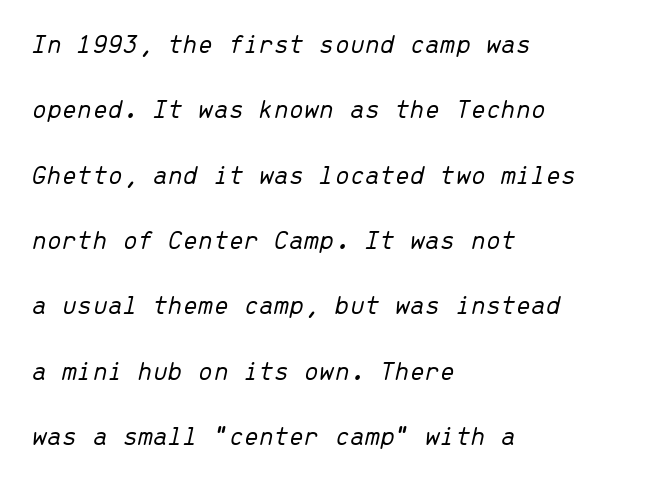
Each line starts at the same left margin while the right side varies. Vertical spacing — loose. The horizontal fit of the characters is conventional and even. No heavy texture on the line: the type isn't bold. The face used here has a pronounced slope to its letters. The words here are not underlined.
